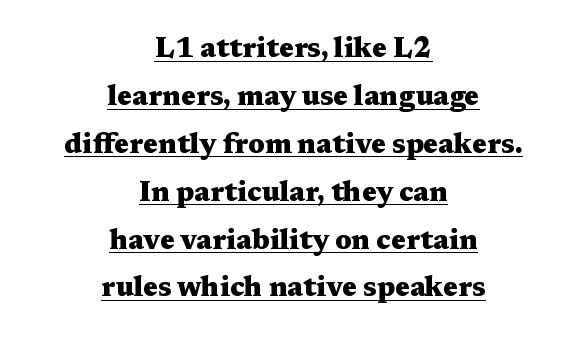
The image shows 28 px heavy, wide serif type, upright; set centered, line spacing 1.71x, normal letter spacing, underlined; medium stroke contrast and a medium x-height.
